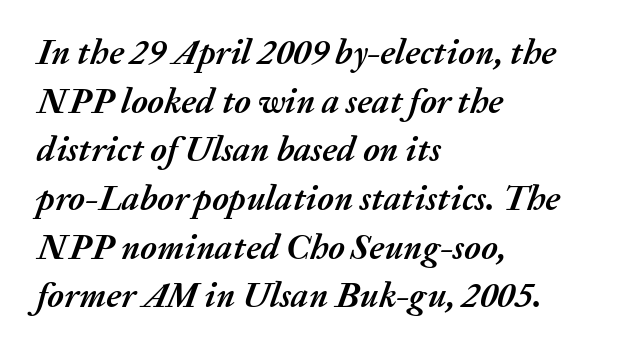
The image shows 35 px semibold type, italic (leaning right); set left-aligned, normal line spacing (1.39x), normal letter spacing, not underlined; medium stroke contrast and a medium x-height.
